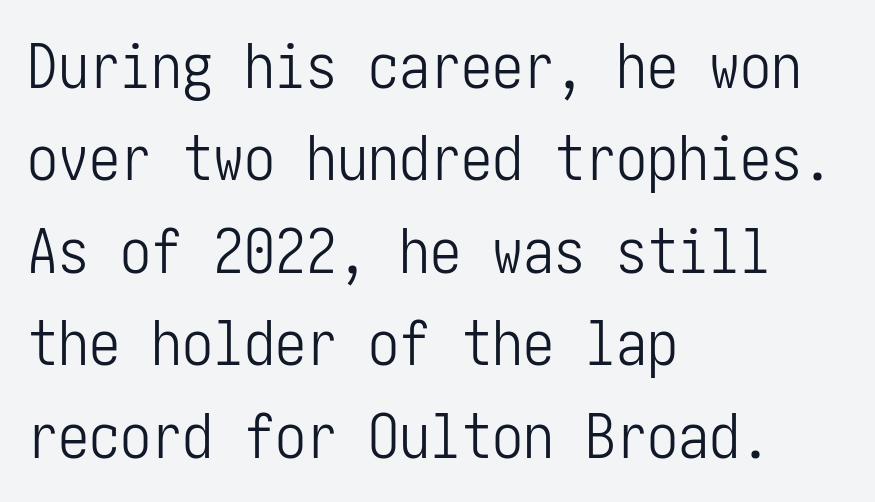
Q: Is the text bold? A: No.
Q: Is the text italic (slanted)? A: No, it is upright.
Q: Is the typeface a serif or a sans-serif typeface? A: Sans-serif.
Q: Is the text underlined? A: No.
Q: How is the paragraph aligned? A: Left-aligned.
Q: Is the spacing between letters normal or unusually wide? A: Normal.
Q: Is the spacing between lines tight, normal or loose? A: Normal.
Q: Width (condensed, normal, or wide)? A: Condensed.
Q: Stroke contrast? A: Low.
Q: x-height? A: Medium.
